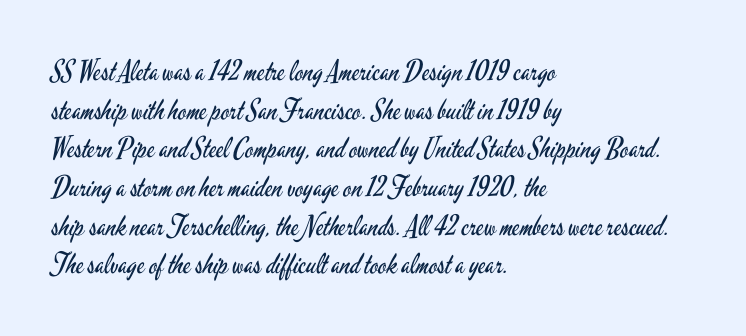
The tracking reads as untouched default to a designer's eye. Short and long lines alike share a common starting point at left. The area under the type is left untouched.
